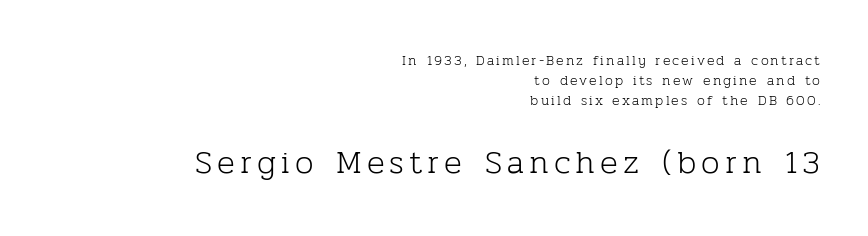
{"serif": "yes", "italic": "no", "bold": "no", "weight": "light", "width": "normal", "stroke_contrast": "low", "x_height": "medium", "monospaced": "no", "underline": "no", "align": "right", "line_spacing": "normal", "line_spacing_ratio": 1.44, "larger_block": "second", "size_ratio": 2.36, "glyph_px": 33}
